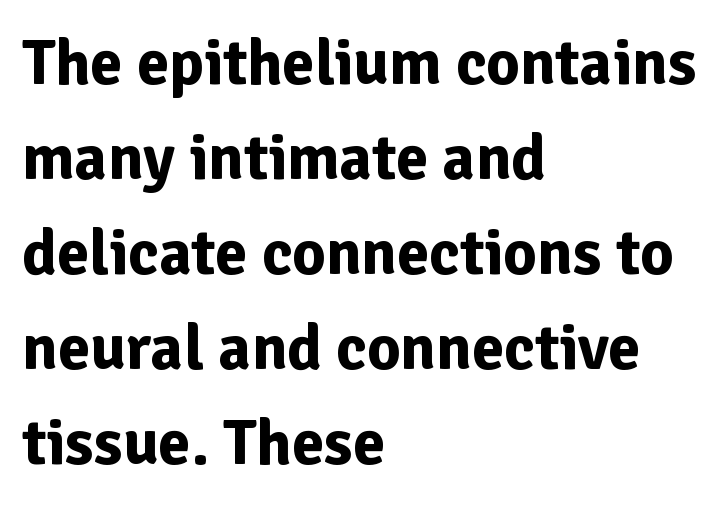
Q: Is the text bold? A: Yes.
Q: Is the text italic (slanted)? A: No, it is upright.
Q: Is the typeface a serif or a sans-serif typeface? A: Sans-serif.
Q: Is the text underlined? A: No.
Q: How is the paragraph aligned? A: Left-aligned.
Q: Is the spacing between letters normal or unusually wide? A: Normal.
Q: Is the spacing between lines tight, normal or loose? A: Normal.
Q: Width (condensed, normal, or wide)? A: Normal.
Q: Stroke contrast? A: Low.
Q: x-height? A: Medium.
Q: Monospaced? A: No.
